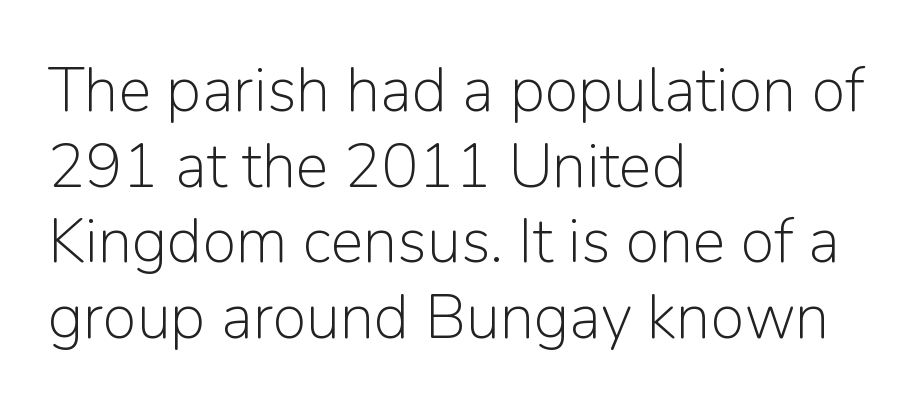
The image shows 62 px light sans-serif type, upright; set left-aligned, line spacing 1.22x, normal letter spacing, not underlined; low stroke contrast and a medium x-height.
